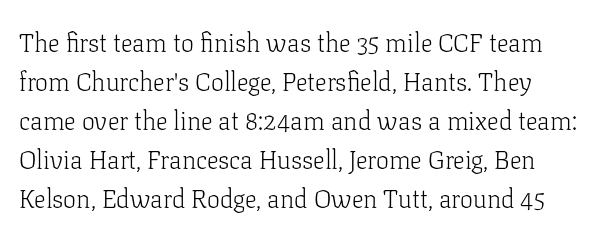
{"italic": "no", "bold": "no", "underline": "no", "align": "left", "line_spacing": "normal", "line_spacing_ratio": 1.5, "letter_spacing": "normal", "letter_spacing_em": 0.0, "glyph_px": 26}
